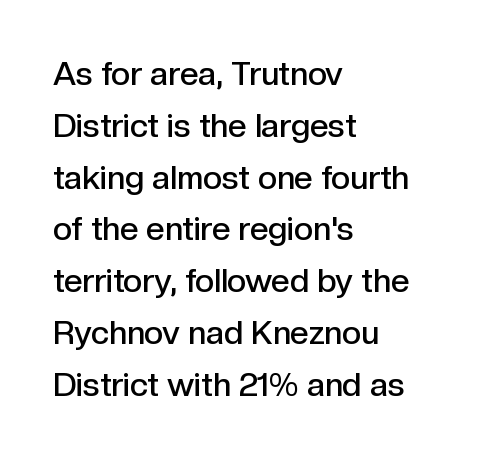
The image shows 33 px semibold sans-serif type, upright; set left-aligned, normal line spacing (1.57x), normal letter spacing, not underlined; a medium x-height.
